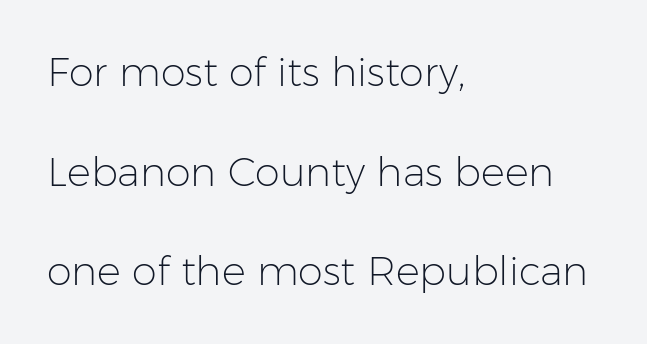
{"serif": "no", "italic": "no", "bold": "no", "weight": "light", "width": "normal", "stroke_contrast": "low", "x_height": "medium", "monospaced": "no", "underline": "no", "align": "left", "line_spacing": "loose", "line_spacing_ratio": 2.49, "letter_spacing": "normal", "letter_spacing_em": 0.0, "glyph_px": 40}
